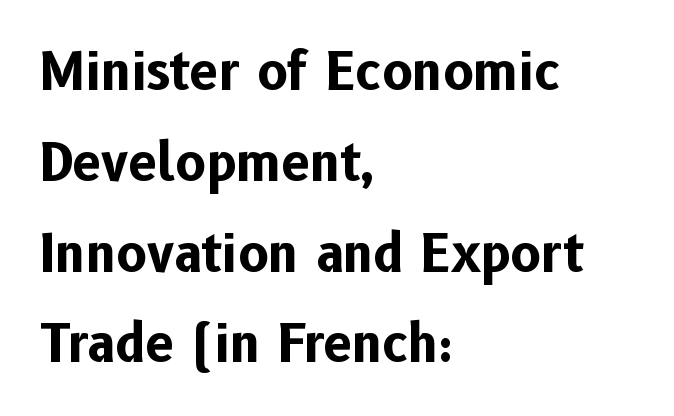
The image shows 51 px bold sans-serif type, upright; set left-aligned, line spacing 1.78x, normal letter spacing, not underlined; low stroke contrast and a medium x-height.
